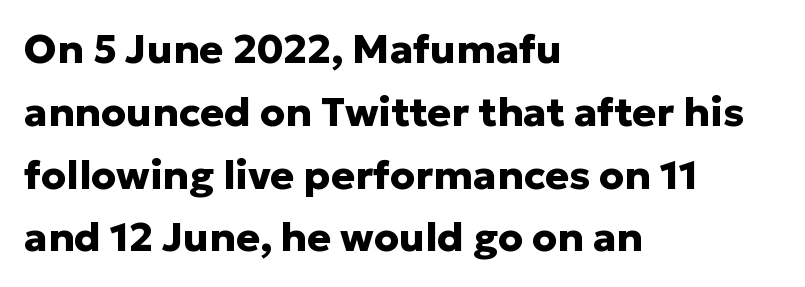
Heavy, bold letterforms. A student would call this left alignment; a typographer would say flush left, rag right. Check under the words: just untouched page. The typeface chosen for these lines omits serifs. A typesetter would call this proportional, since set widths differ per character.
